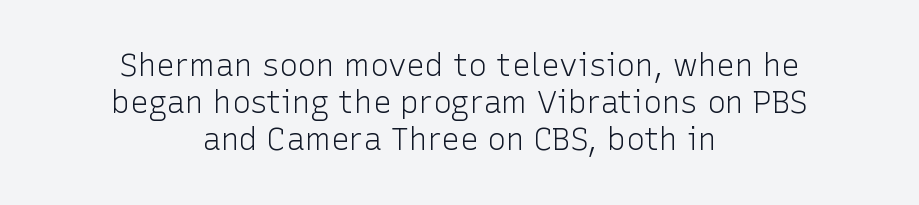
The image shows 31 px light sans-serif type, upright; set centered, line spacing 1.2x, normal letter spacing, not underlined; low stroke contrast and a medium x-height.
